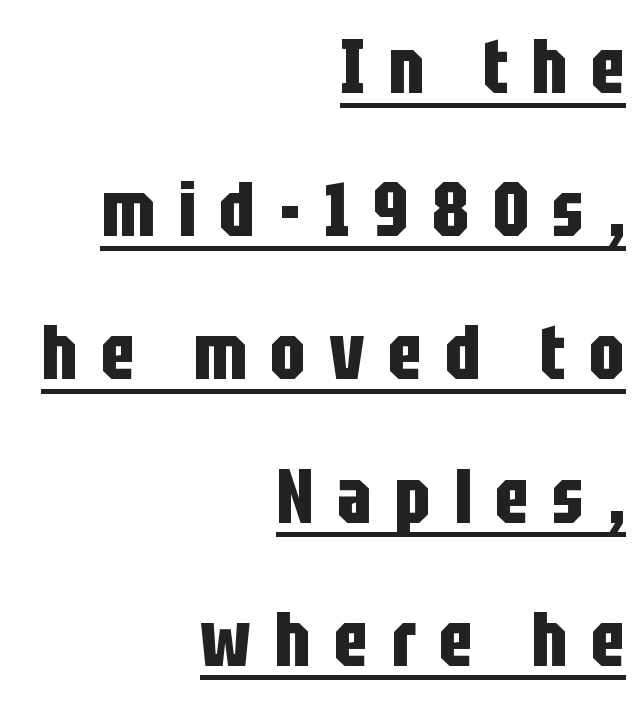
{"serif": "no", "italic": "no", "bold": "yes", "weight": "bold", "width": "condensed", "stroke_contrast": "low", "x_height": "large", "monospaced": "no", "underline": "yes", "align": "right", "line_spacing_ratio": 1.86, "letter_spacing": "wide", "letter_spacing_em": 0.3, "glyph_px": 77}
